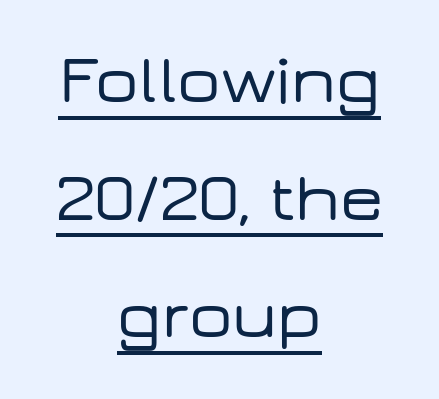
Q: Is the text italic (slanted)? A: No, it is upright.
Q: Is the typeface a serif or a sans-serif typeface? A: Sans-serif.
Q: Is the text underlined? A: Yes.
Q: How is the paragraph aligned? A: Centered.
Q: Is the spacing between letters normal or unusually wide? A: Normal.
Q: Width (condensed, normal, or wide)? A: Wide.
Q: Stroke contrast? A: Low.
Q: x-height? A: Medium.
Q: Monospaced? A: No.
